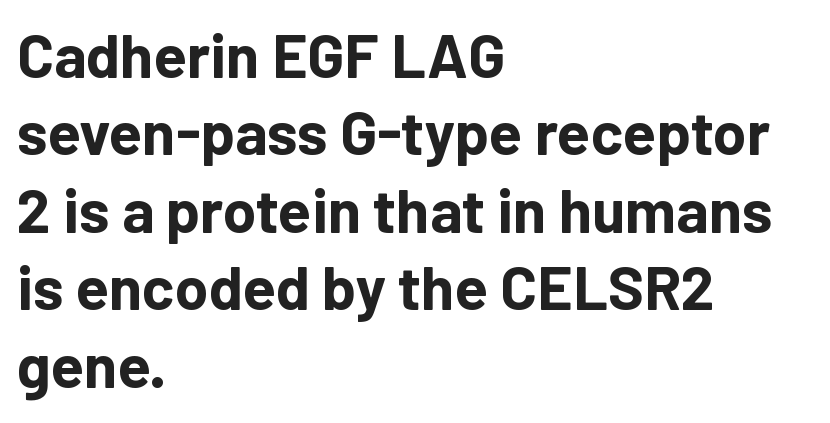
The image shows 61 px bold sans-serif type, upright; set left-aligned, normal line spacing (1.27x), normal letter spacing, not underlined; low stroke contrast and a medium x-height.
